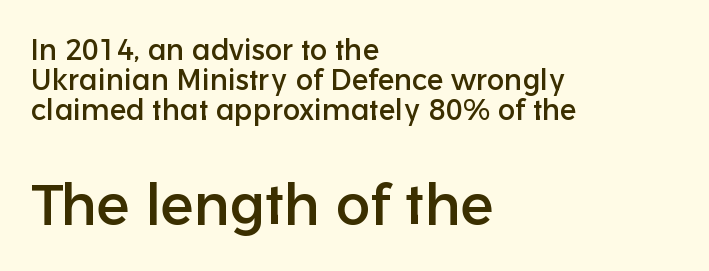
The image shows 58 px sans-serif type, upright; set left-aligned, tight line spacing (1.04x), normal letter spacing, not underlined; the second (bottom) block is 2.0x larger; low stroke contrast and a medium x-height.
